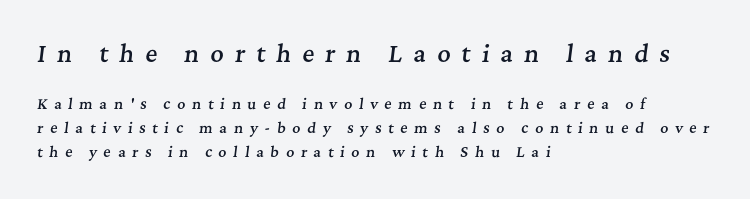
{"italic": "yes", "lean": "right", "slant_degrees": 7, "bold": "semi", "underline": "no", "align": "left", "line_spacing": "normal", "line_spacing_ratio": 1.7, "letter_spacing": "wide", "letter_spacing_em": 0.48, "larger_block": "first", "size_ratio": 1.64, "glyph_px": 23}
